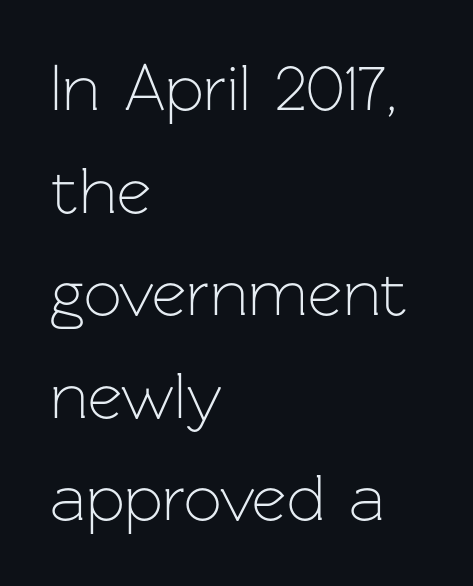
The passage shown is typeset with a sans-serif family. The compositor pushed each line to the left boundary. The glyphs are unaccompanied by any horizontal stroke below them. The letterforms sit at book weight or below. Rows of type keep a routine distance in the vertical direction. Look at the tracking — it's just the regular setting, nothing added.
